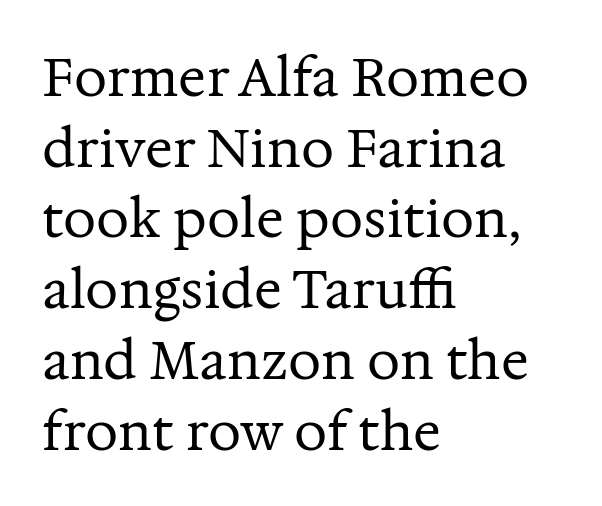
{"serif": "yes", "italic": "no", "bold": "no", "weight": "regular", "width": "normal", "stroke_contrast": "medium", "x_height": "medium", "monospaced": "no", "underline": "no", "align": "left", "line_spacing": "normal", "line_spacing_ratio": 1.36, "letter_spacing": "normal", "letter_spacing_em": 0.0, "glyph_px": 52}
